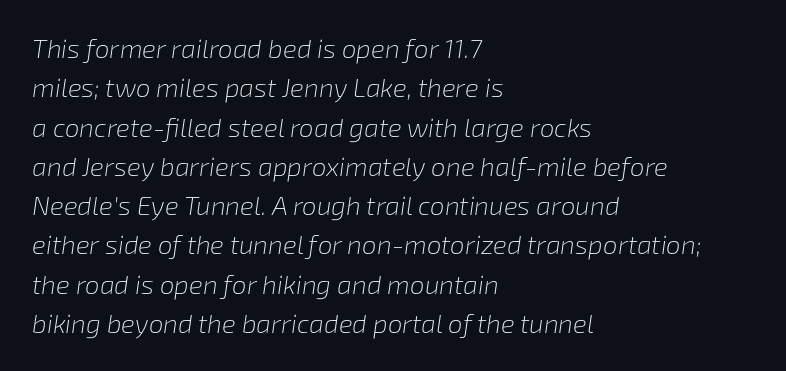
Q: Is the text bold? A: No.
Q: Is the text italic (slanted)? A: Yes, it leans right by about 8 degrees.
Q: Is the text underlined? A: No.
Q: How is the paragraph aligned? A: Left-aligned.
Q: Is the spacing between letters normal or unusually wide? A: Normal.
Q: Is the spacing between lines tight, normal or loose? A: Normal.
